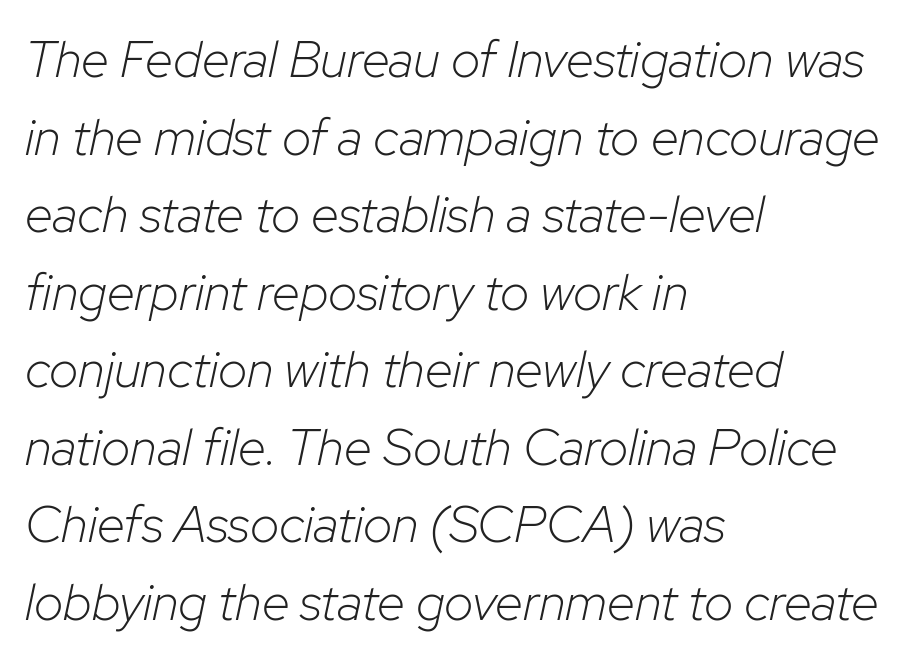
This rendering leaves character spacing at its baseline value. The characters are drawn with everyday or finer stroke widths. In terms of posture, this sample is oblique. The passage is arranged the way most books set body copy — flush left. The letters advance in unequal steps, a hallmark of proportional type.
